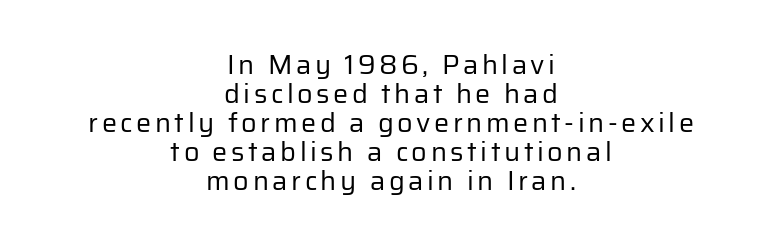
Q: Is the text bold? A: No.
Q: Is the text italic (slanted)? A: No, it is upright.
Q: Is the text underlined? A: No.
Q: How is the paragraph aligned? A: Centered.
Q: Is the spacing between lines tight, normal or loose? A: Tight.
